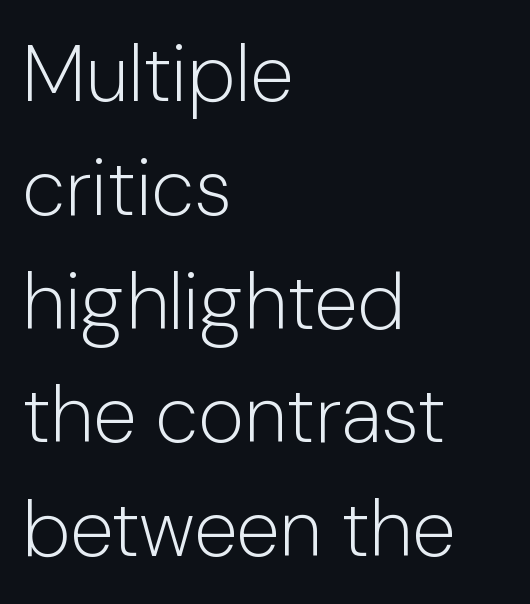
{"serif": "no", "italic": "no", "bold": "no", "weight": "light", "width": "normal", "stroke_contrast": "low", "x_height": "medium", "monospaced": "no", "underline": "no", "align": "left", "line_spacing": "normal", "line_spacing_ratio": 1.44, "letter_spacing": "normal", "letter_spacing_em": 0.0, "glyph_px": 79}
